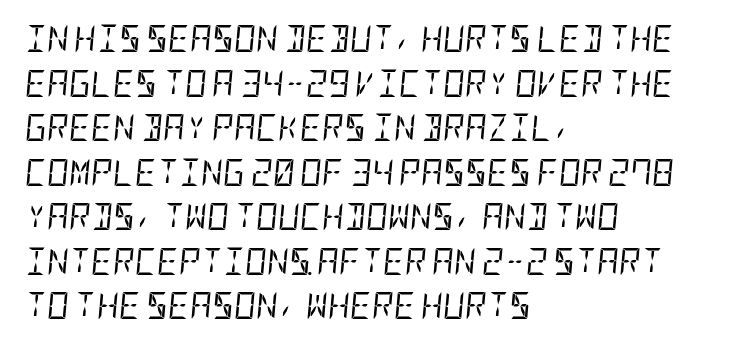
{"italic": "yes", "lean": "right", "slant_degrees": 5, "bold": "no", "underline": "no", "align": "left", "line_spacing": "normal", "line_spacing_ratio": 1.65, "letter_spacing": "normal", "letter_spacing_em": 0.0, "glyph_px": 27}
